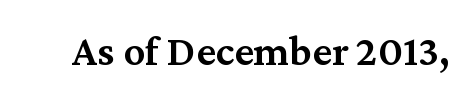
The image shows 43 px semibold serif type, upright; set normal letter spacing, not underlined; medium stroke contrast and a medium x-height.
